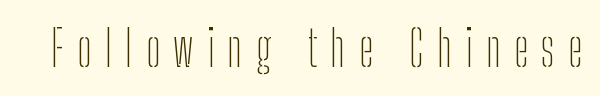
Q: Is the text bold? A: No.
Q: Is the text italic (slanted)? A: No, it is upright.
Q: Is the typeface a serif or a sans-serif typeface? A: Sans-serif.
Q: Is the text underlined? A: No.
Q: Is the spacing between letters normal or unusually wide? A: Unusually wide.
Q: Width (condensed, normal, or wide)? A: Condensed.
Q: Stroke contrast? A: Low.
Q: x-height? A: Medium.
Q: Monospaced? A: No.
